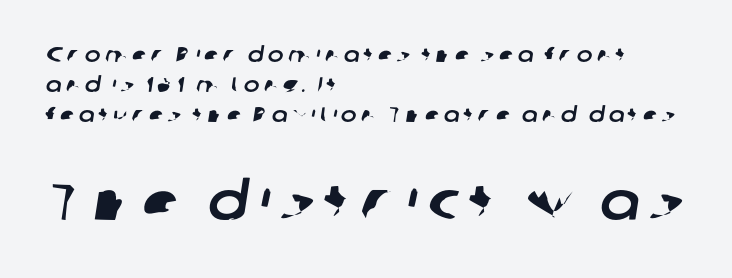
{"serif": "no", "width": "normal", "stroke_contrast": "low", "x_height": "medium", "monospaced": "no", "underline": "no", "align": "left", "line_spacing": "normal", "line_spacing_ratio": 1.44, "letter_spacing": "wide", "letter_spacing_em": 0.21, "larger_block": "second", "size_ratio": 2.52, "glyph_px": 53}
